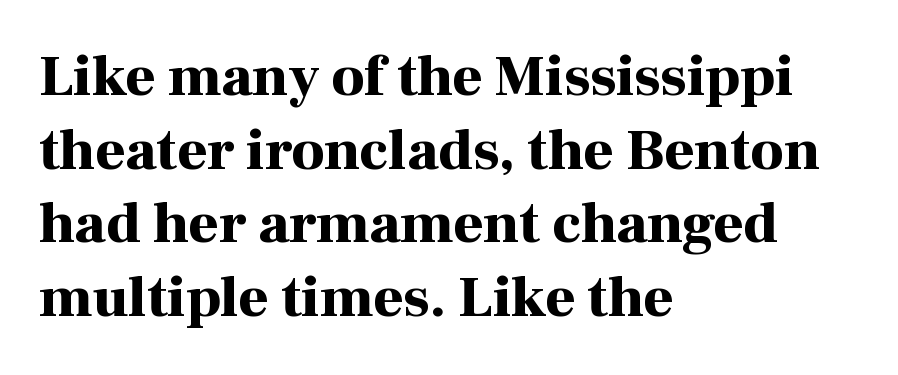
Q: Is the text bold? A: Yes.
Q: Is the text italic (slanted)? A: No, it is upright.
Q: Is the typeface a serif or a sans-serif typeface? A: Serif.
Q: Is the text underlined? A: No.
Q: How is the paragraph aligned? A: Left-aligned.
Q: Is the spacing between letters normal or unusually wide? A: Normal.
Q: Is the spacing between lines tight, normal or loose? A: Normal.
Q: Width (condensed, normal, or wide)? A: Normal.
Q: Stroke contrast? A: High.
Q: x-height? A: Medium.
Q: Monospaced? A: No.
